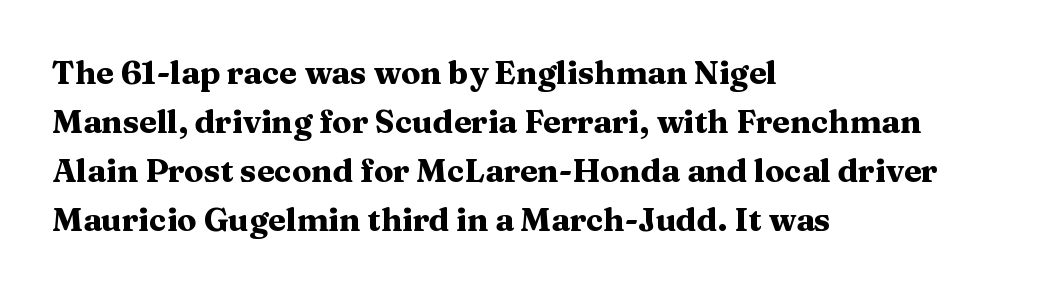
The image shows 32 px heavy, wide serif type, upright; set left-aligned, normal line spacing (1.53x), normal letter spacing, not underlined; medium stroke contrast and a medium x-height.
